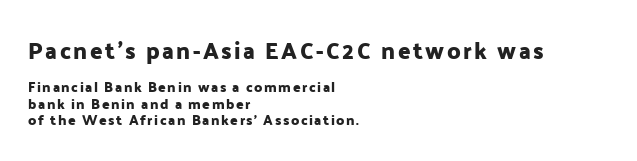
This rendering uses left alignment, leaving the right contour irregular. The earlier block is typeset at a bigger size than the later block. Italic: no, the glyphs are upright roman. Only glyphs here, with clear space below each row.
